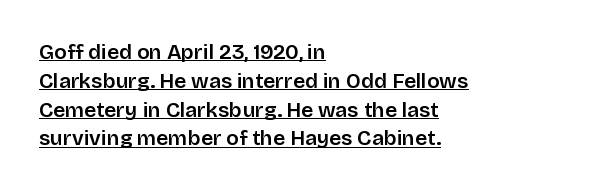
{"italic": "no", "underline": "yes", "align": "left", "line_spacing": "normal", "line_spacing_ratio": 1.37, "letter_spacing": "normal", "letter_spacing_em": 0.0, "glyph_px": 21}
